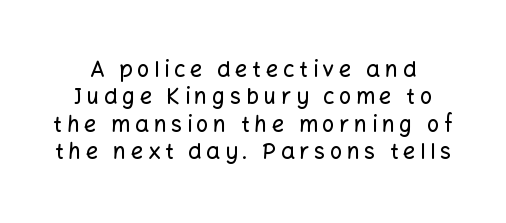
{"italic": "no", "underline": "no", "line_spacing_ratio": 1.24, "letter_spacing": "wide", "letter_spacing_em": 0.21, "glyph_px": 22}
